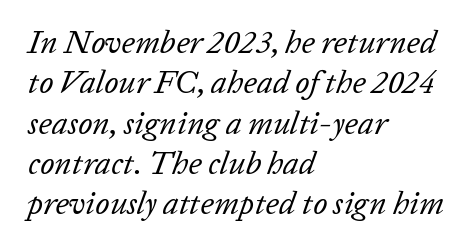
Q: Is the text bold? A: No.
Q: Is the text italic (slanted)? A: Yes, it leans right by about 20 degrees.
Q: Is the text underlined? A: No.
Q: How is the paragraph aligned? A: Left-aligned.
Q: Is the spacing between letters normal or unusually wide? A: Normal.
Q: Is the spacing between lines tight, normal or loose? A: Normal.
Q: Width (condensed, normal, or wide)? A: Normal.
Q: Stroke contrast? A: Low.
Q: x-height? A: Medium.
Q: Monospaced? A: No.
